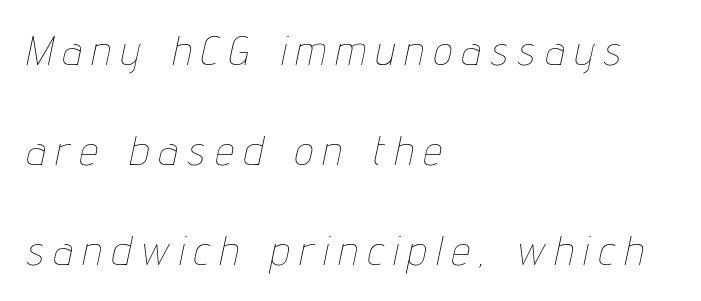
{"italic": "yes", "lean": "right", "slant_degrees": 12, "bold": "no", "weight": "thin", "width": "condensed", "stroke_contrast": "low", "x_height": "medium", "monospaced": "no", "underline": "no", "align": "left", "line_spacing": "loose", "line_spacing_ratio": 2.44, "letter_spacing": "wide", "letter_spacing_em": 0.26, "glyph_px": 41}
